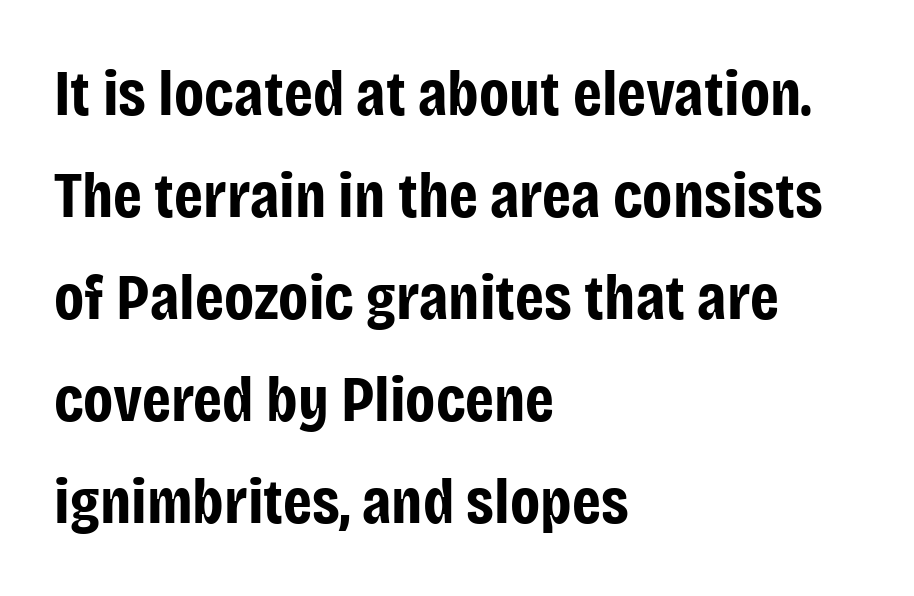
{"serif": "no", "italic": "no", "bold": "yes", "weight": "bold", "width": "condensed", "stroke_contrast": "low", "x_height": "large", "monospaced": "no", "underline": "no", "align": "left", "line_spacing": "normal", "line_spacing_ratio": 1.57, "letter_spacing": "normal", "letter_spacing_em": 0.0, "glyph_px": 65}
